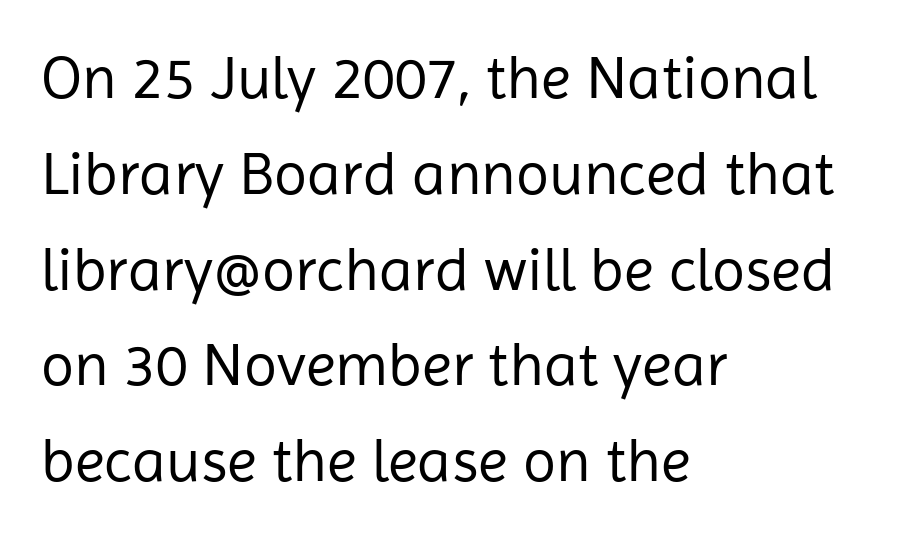
The image shows 61 px regular-weight sans-serif type, upright; set left-aligned, normal line spacing (1.57x), normal letter spacing, not underlined; low stroke contrast and a medium x-height.
